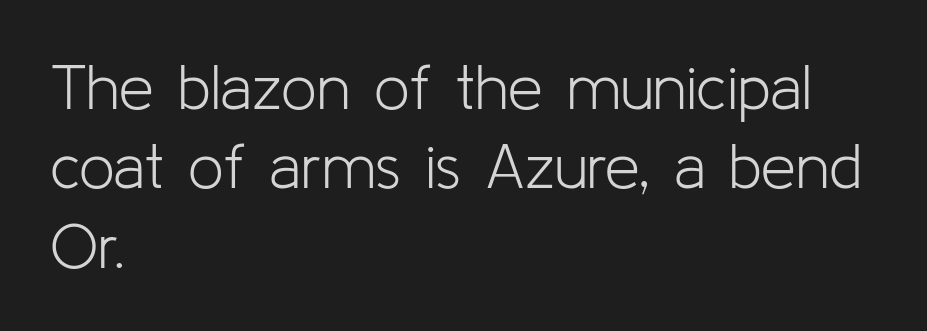
Q: Is the text bold? A: No.
Q: Is the text italic (slanted)? A: No, it is upright.
Q: Is the typeface a serif or a sans-serif typeface? A: Sans-serif.
Q: Is the text underlined? A: No.
Q: How is the paragraph aligned? A: Left-aligned.
Q: Is the spacing between letters normal or unusually wide? A: Normal.
Q: Is the spacing between lines tight, normal or loose? A: Normal.
Q: Width (condensed, normal, or wide)? A: Normal.
Q: Stroke contrast? A: Low.
Q: x-height? A: Medium.
Q: Monospaced? A: No.
